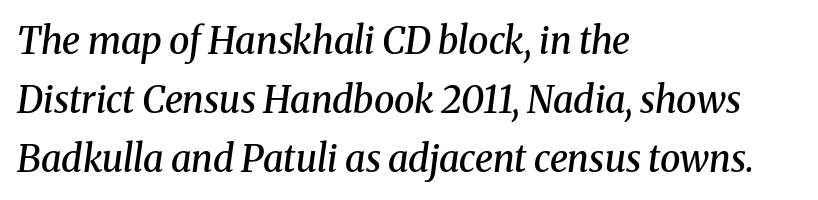
The image shows 37 px semibold serif type, italic (leaning right); set left-aligned, normal line spacing (1.59x), normal letter spacing, not underlined; medium stroke contrast and a medium x-height.
